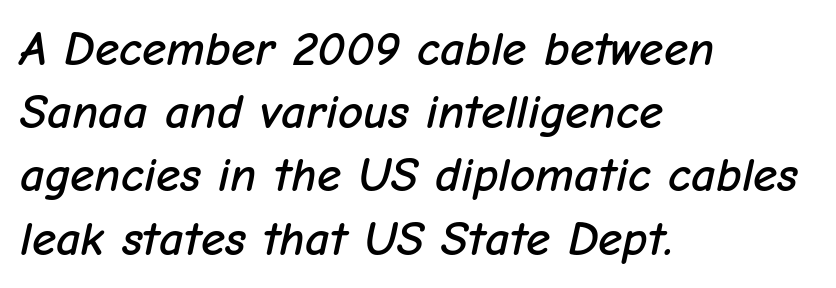
The image shows 49 px text type, italic (leaning right); set left-aligned, normal line spacing (1.29x), normal letter spacing, not underlined; low stroke contrast and a medium x-height.
